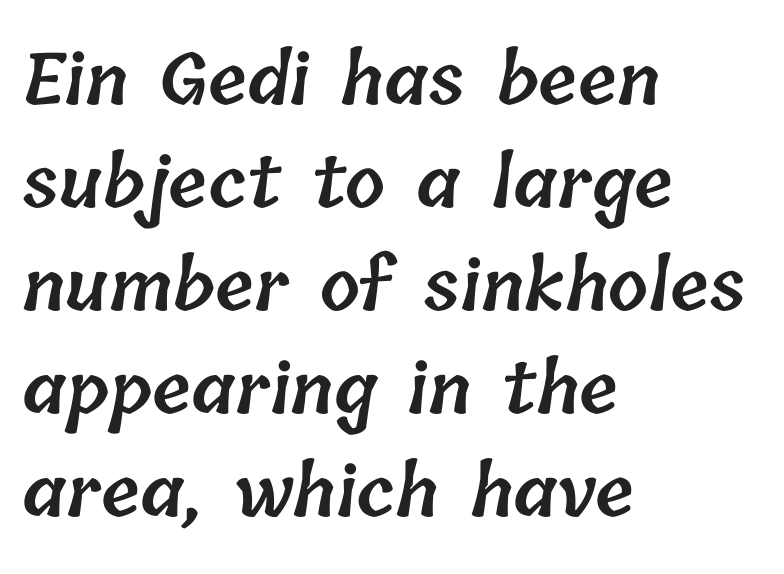
{"bold": "semi", "weight": "semibold", "width": "normal", "stroke_contrast": "low", "x_height": "medium", "monospaced": "no", "underline": "no", "align": "left", "line_spacing": "normal", "line_spacing_ratio": 1.45, "letter_spacing": "normal", "letter_spacing_em": 0.0, "glyph_px": 71}
